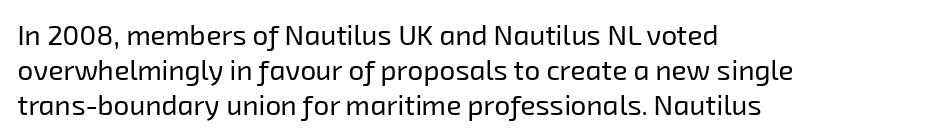
Successive baselines arrive at the customary interval. Grotesque or geometric, the face here clearly has no serifs. The paragraph has a hard left edge and a soft right edge. Is the stroke heavy? The answer is a plain regular-or-lighter. Plain, unruled lines of type. The rendering uses natural spacing where letterforms have individual widths.
